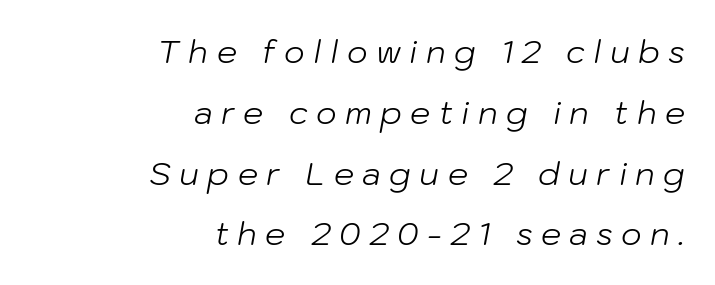
The image shows 32 px light type, italic (leaning right); set right-aligned, loose line spacing (1.9x), unusually wide letter spacing (+0.26 em), not underlined; low stroke contrast and a medium x-height.
